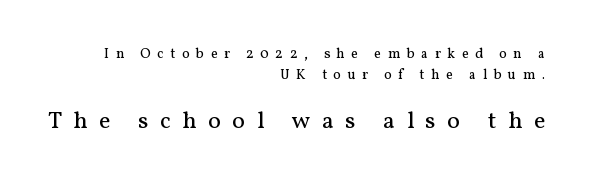
{"italic": "no", "bold": "no", "underline": "no", "align": "right", "line_spacing": "normal", "line_spacing_ratio": 1.5, "letter_spacing": "wide", "letter_spacing_em": 0.48, "larger_block": "second", "size_ratio": 1.71, "glyph_px": 24}
